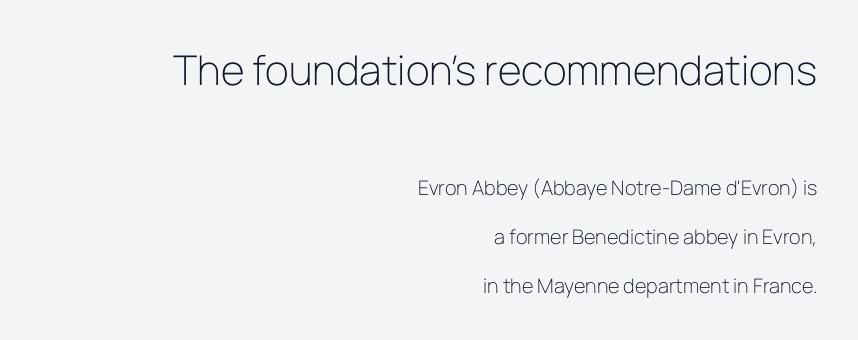
The image shows 41 px light sans-serif type, upright; set right-aligned, loose line spacing (2.43x), normal letter spacing, not underlined; the first (top) block is 2.05x larger; low stroke contrast and a medium x-height.
